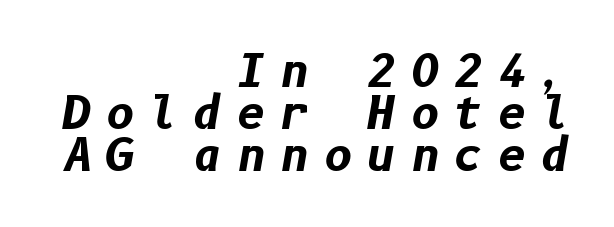
Q: Is the text bold? A: Yes.
Q: Is the text italic (slanted)? A: Yes, it leans right by about 10 degrees.
Q: Is the text underlined? A: No.
Q: How is the paragraph aligned? A: Right-aligned.
Q: Is the spacing between letters normal or unusually wide? A: Unusually wide.
Q: Is the spacing between lines tight, normal or loose? A: Tight.
Q: Width (condensed, normal, or wide)? A: Normal.
Q: Stroke contrast? A: Low.
Q: x-height? A: Medium.
